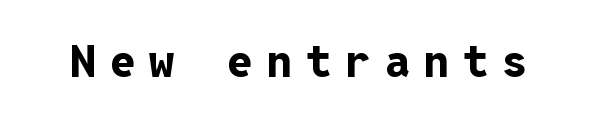
The image shows 45 px bold sans-serif type, upright, monospaced; set unusually wide letter spacing (+0.31 em), not underlined; low stroke contrast and a medium x-height.
